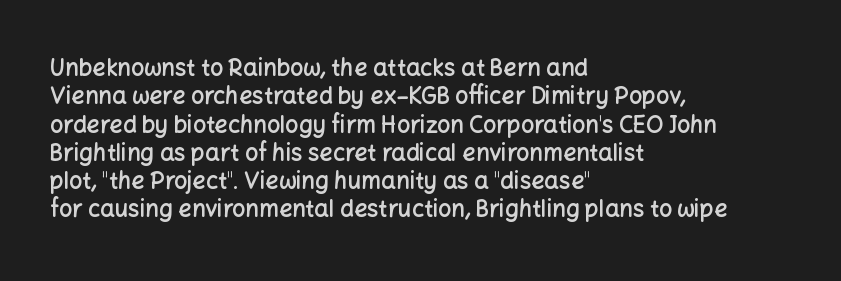
Q: Is the text bold? A: Semi-bold.
Q: Is the text italic (slanted)? A: No, it is upright.
Q: Is the text underlined? A: No.
Q: How is the paragraph aligned? A: Left-aligned.
Q: Is the spacing between letters normal or unusually wide? A: Normal.
